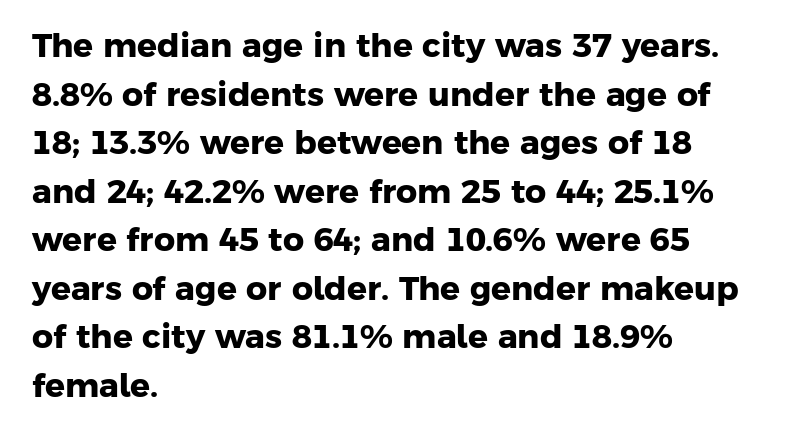
{"serif": "no", "bold": "yes", "weight": "heavy", "width": "normal", "stroke_contrast": "low", "x_height": "medium", "monospaced": "no", "underline": "no", "align": "left", "line_spacing": "normal", "line_spacing_ratio": 1.47, "letter_spacing": "normal", "letter_spacing_em": 0.0, "glyph_px": 33}
